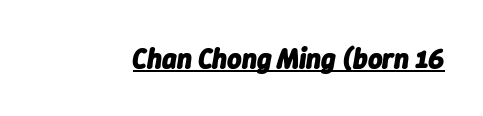
The image shows 28 px heavy type, italic (leaning right); set normal letter spacing, underlined; low stroke contrast and a medium x-height.
